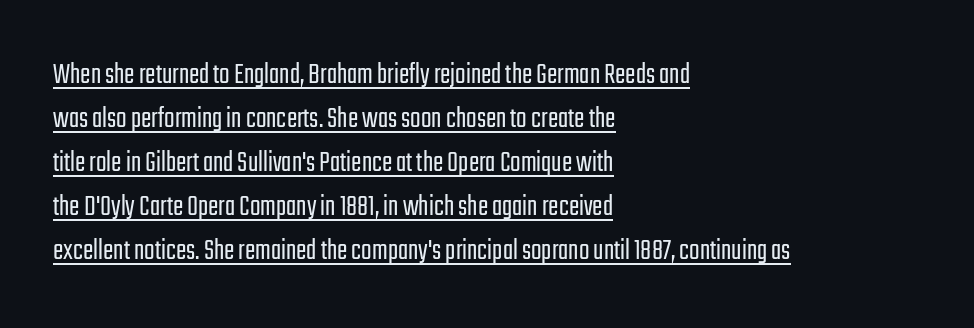
Weight: in the light-to-regular range. Do the characters align in a grid? No, the font is proportional. Line spacing here is normal. Nothing unusual about the tracking: characters are spaced as the font intends. The lines in this sample share a left origin and differ only in where they stop.
